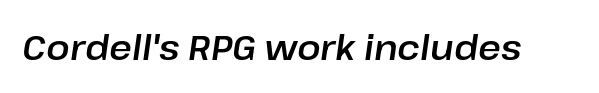
Q: Is the text italic (slanted)? A: Yes, it leans right by about 8 degrees.
Q: Is the text underlined? A: No.
Q: Is the spacing between letters normal or unusually wide? A: Normal.
Q: Width (condensed, normal, or wide)? A: Normal.
Q: Stroke contrast? A: Low.
Q: x-height? A: Medium.
Q: Monospaced? A: No.
